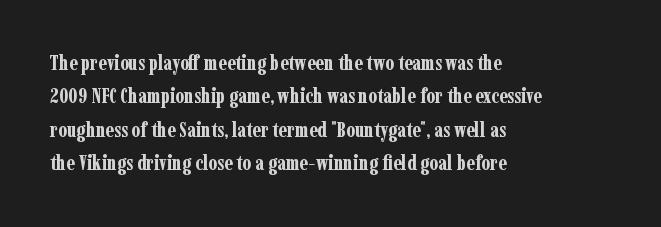
The image shows 21 px bold type, upright; set left-aligned, normal line spacing (1.59x), normal letter spacing, not underlined.
